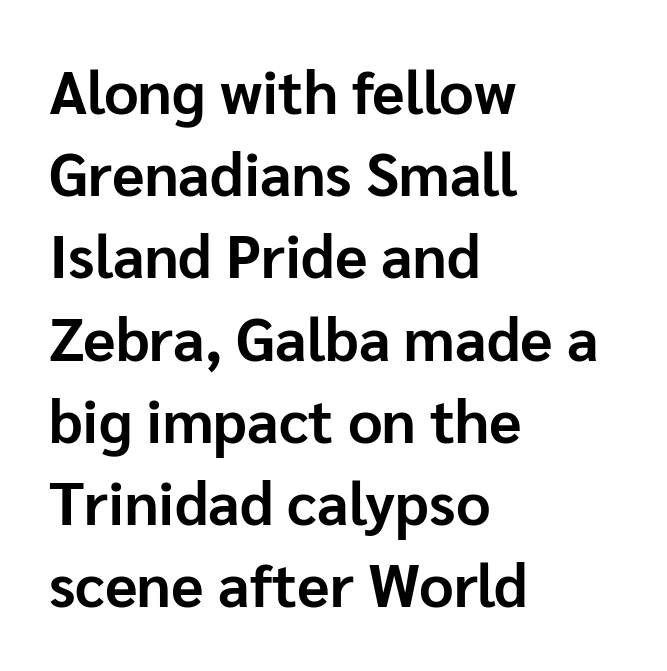
Q: Is the text bold? A: Yes.
Q: Is the text italic (slanted)? A: No, it is upright.
Q: Is the typeface a serif or a sans-serif typeface? A: Sans-serif.
Q: Is the text underlined? A: No.
Q: How is the paragraph aligned? A: Left-aligned.
Q: Is the spacing between letters normal or unusually wide? A: Normal.
Q: Is the spacing between lines tight, normal or loose? A: Normal.
Q: Width (condensed, normal, or wide)? A: Normal.
Q: Stroke contrast? A: Low.
Q: x-height? A: Medium.
Q: Monospaced? A: No.
